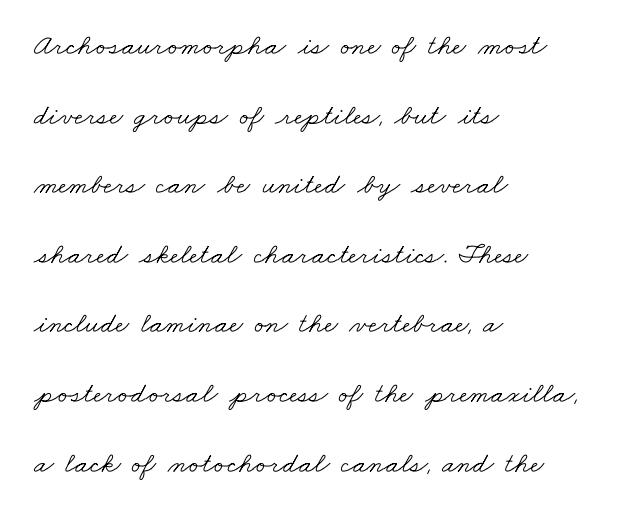
Think standard paragraph weight, or any step lighter than that. Quick note: underline off. Is the block centered? No — it sits flush against the left margin. The face used here is proportionally spaced, like ordinary book or web type.
